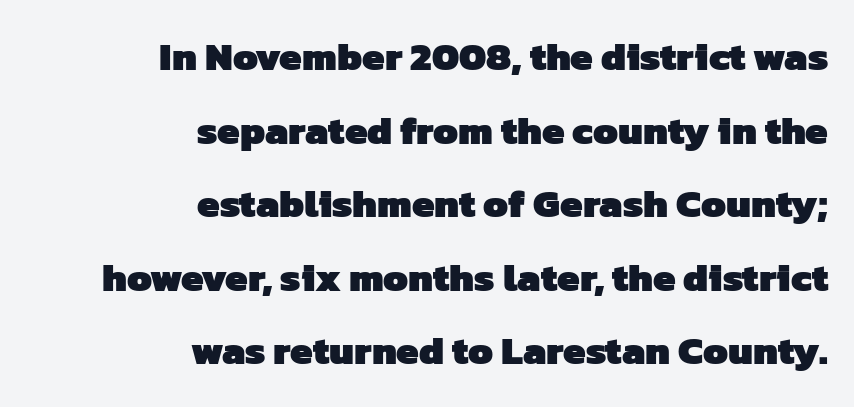
Q: Is the text bold? A: Yes.
Q: Is the typeface a serif or a sans-serif typeface? A: Sans-serif.
Q: Is the text underlined? A: No.
Q: How is the paragraph aligned? A: Right-aligned.
Q: Is the spacing between letters normal or unusually wide? A: Normal.
Q: Width (condensed, normal, or wide)? A: Normal.
Q: Stroke contrast? A: Low.
Q: x-height? A: Medium.
Q: Monospaced? A: No.
